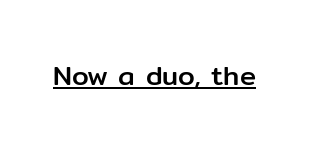
{"italic": "no", "underline": "yes", "letter_spacing": "normal", "letter_spacing_em": 0.0, "glyph_px": 27}
